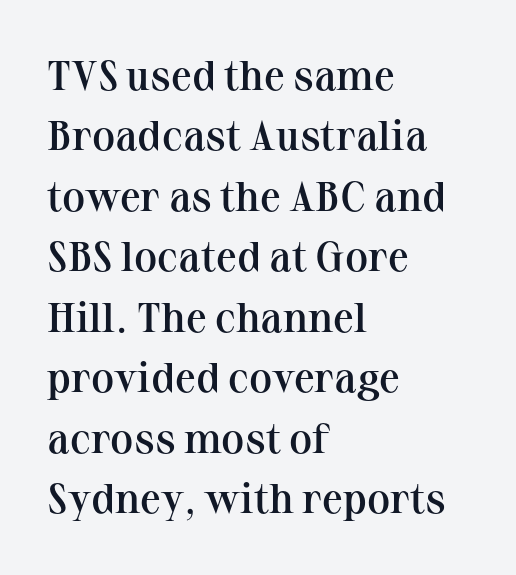
The image shows 42 px semibold serif type, upright; set left-aligned, normal line spacing (1.44x), normal letter spacing, not underlined; medium stroke contrast and a medium x-height.
